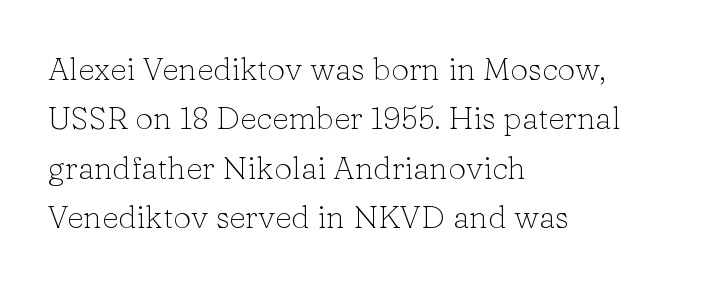
{"serif": "yes", "italic": "no", "bold": "no", "weight": "light", "width": "normal", "stroke_contrast": "low", "x_height": "medium", "monospaced": "no", "underline": "no", "align": "left", "line_spacing": "normal", "line_spacing_ratio": 1.54, "letter_spacing": "normal", "letter_spacing_em": 0.0, "glyph_px": 32}
